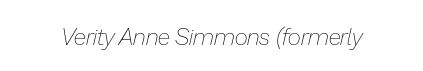
Is this a heavy cut? Hardly; it is regular or lighter. Default kerning and tracking; the words read as compact shapes. Quick note: italic. Clear beneath every line of the passage.
